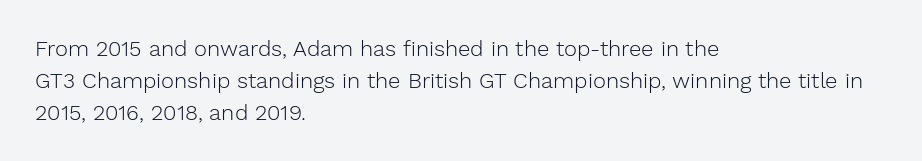
This sample uses an upright cut, with every glyph sitting square on the baseline. Check the space under the baseline: it is left empty. These lines are set flush left with a ragged right edge. Weight: not bold — regular or lighter.
